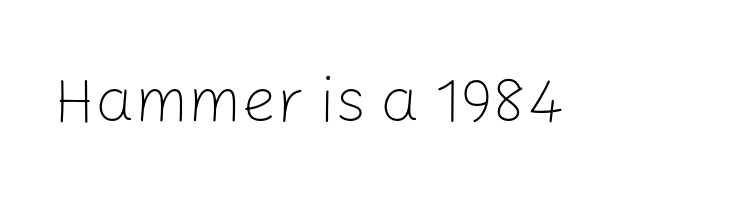
Q: Is the text bold? A: No.
Q: Is the text italic (slanted)? A: No, it is upright.
Q: Is the typeface a serif or a sans-serif typeface? A: Sans-serif.
Q: Is the text underlined? A: No.
Q: Is the spacing between letters normal or unusually wide? A: Normal.
Q: Width (condensed, normal, or wide)? A: Normal.
Q: Stroke contrast? A: Low.
Q: x-height? A: Medium.
Q: Monospaced? A: No.
